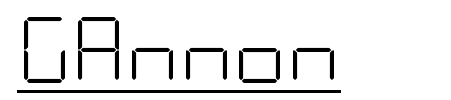
Q: Is the text bold? A: No.
Q: Is the text italic (slanted)? A: No, it is upright.
Q: Is the typeface a serif or a sans-serif typeface? A: Sans-serif.
Q: Is the text underlined? A: Yes.
Q: Is the spacing between letters normal or unusually wide? A: Normal.
Q: Width (condensed, normal, or wide)? A: Condensed.
Q: Stroke contrast? A: Low.
Q: x-height? A: Large.
